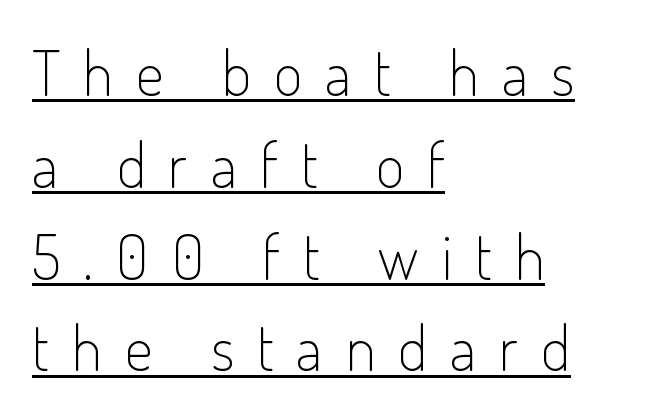
The image shows 62 px light, condensed sans-serif type, upright; set left-aligned, normal line spacing (1.48x), unusually wide letter spacing (+0.37 em), underlined; low stroke contrast and a small x-height.
